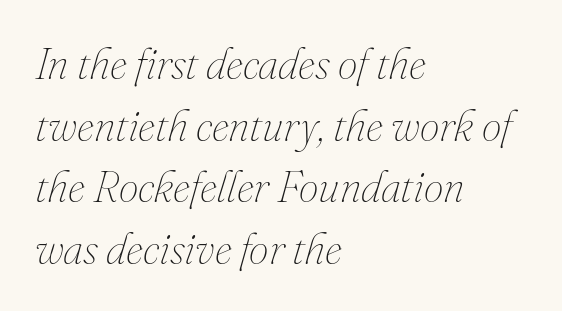
The image shows 44 px thin type, italic (leaning right); set left-aligned, normal line spacing (1.4x), normal letter spacing, not underlined; medium stroke contrast and a small x-height.
